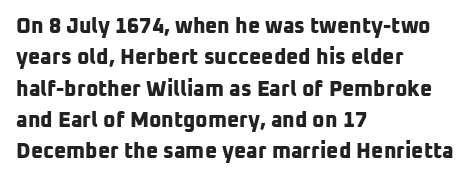
{"bold": "yes", "underline": "no", "align": "left", "line_spacing": "normal", "line_spacing_ratio": 1.49, "letter_spacing": "normal", "letter_spacing_em": 0.0, "glyph_px": 21}
